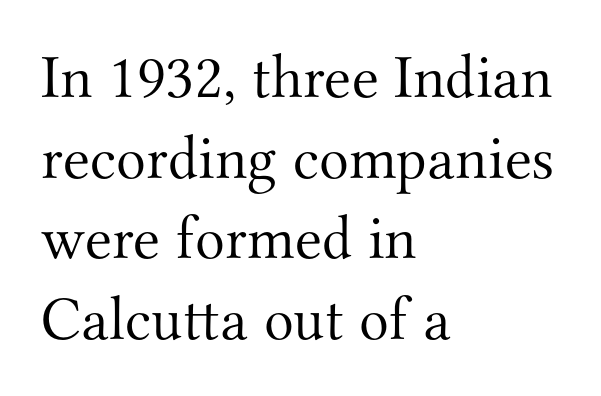
Q: Is the text bold? A: No.
Q: Is the text italic (slanted)? A: No, it is upright.
Q: Is the typeface a serif or a sans-serif typeface? A: Serif.
Q: Is the text underlined? A: No.
Q: How is the paragraph aligned? A: Left-aligned.
Q: Is the spacing between letters normal or unusually wide? A: Normal.
Q: Is the spacing between lines tight, normal or loose? A: Normal.
Q: Width (condensed, normal, or wide)? A: Normal.
Q: Stroke contrast? A: Medium.
Q: x-height? A: Small.
Q: Monospaced? A: No.
